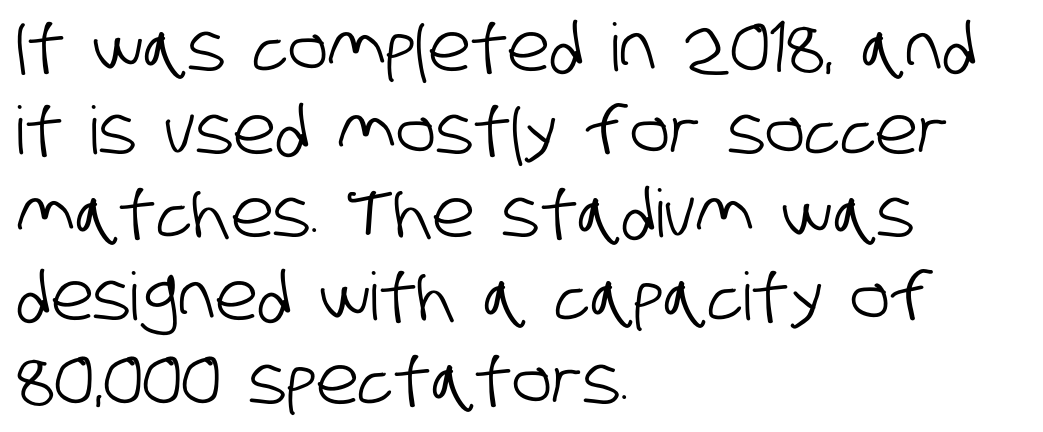
Q: Is the typeface a serif or a sans-serif typeface? A: Sans-serif.
Q: Is the text underlined? A: No.
Q: How is the paragraph aligned? A: Left-aligned.
Q: Is the spacing between letters normal or unusually wide? A: Normal.
Q: Is the spacing between lines tight, normal or loose? A: Normal.
Q: Width (condensed, normal, or wide)? A: Condensed.
Q: Stroke contrast? A: Low.
Q: x-height? A: Large.
Q: Monospaced? A: No.
